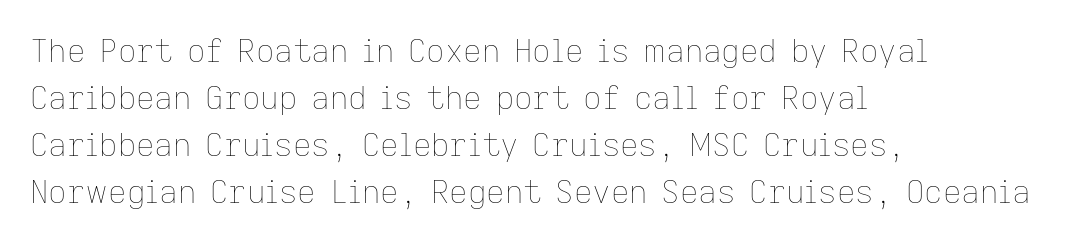
{"italic": "no", "bold": "no", "weight": "thin", "width": "normal", "stroke_contrast": "low", "x_height": "medium", "monospaced": "no", "underline": "no", "align": "left", "line_spacing": "normal", "line_spacing_ratio": 1.47, "letter_spacing": "normal", "letter_spacing_em": 0.0, "glyph_px": 32}
